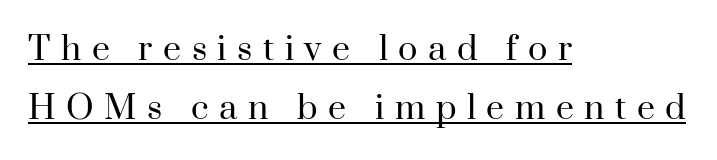
Q: Is the text bold? A: No.
Q: Is the text italic (slanted)? A: No, it is upright.
Q: Is the typeface a serif or a sans-serif typeface? A: Serif.
Q: Is the text underlined? A: Yes.
Q: How is the paragraph aligned? A: Left-aligned.
Q: Is the spacing between letters normal or unusually wide? A: Unusually wide.
Q: Width (condensed, normal, or wide)? A: Normal.
Q: Stroke contrast? A: High.
Q: x-height? A: Small.
Q: Monospaced? A: No.
